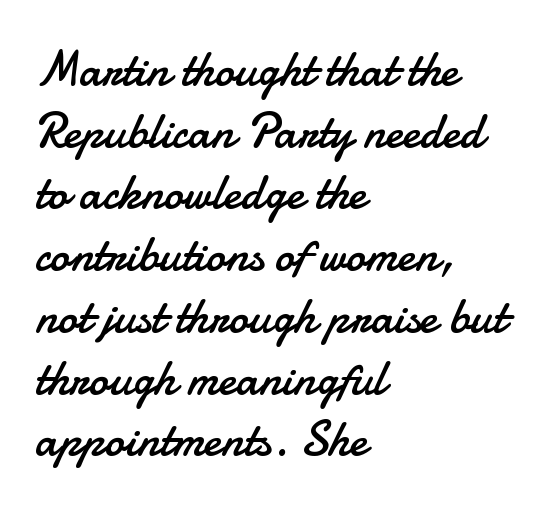
The image shows 49 px regular-weight sans-serif type; set left-aligned, normal line spacing (1.26x), normal letter spacing, not underlined; low stroke contrast and a small x-height.
